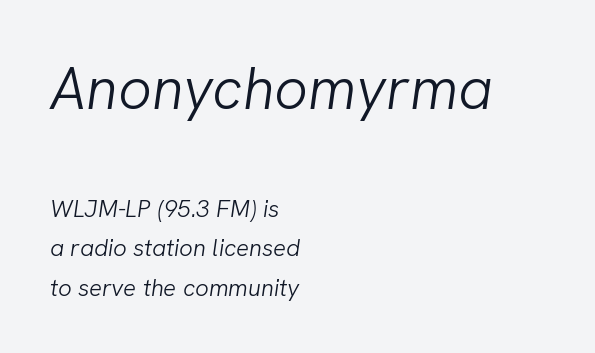
{"italic": "yes", "lean": "right", "slant_degrees": 8, "bold": "no", "weight": "light", "width": "normal", "stroke_contrast": "low", "x_height": "medium", "monospaced": "no", "underline": "no", "align": "left", "line_spacing": "normal", "line_spacing_ratio": 1.63, "letter_spacing": "normal", "letter_spacing_em": 0.0, "larger_block": "first", "size_ratio": 2.46, "glyph_px": 59}
